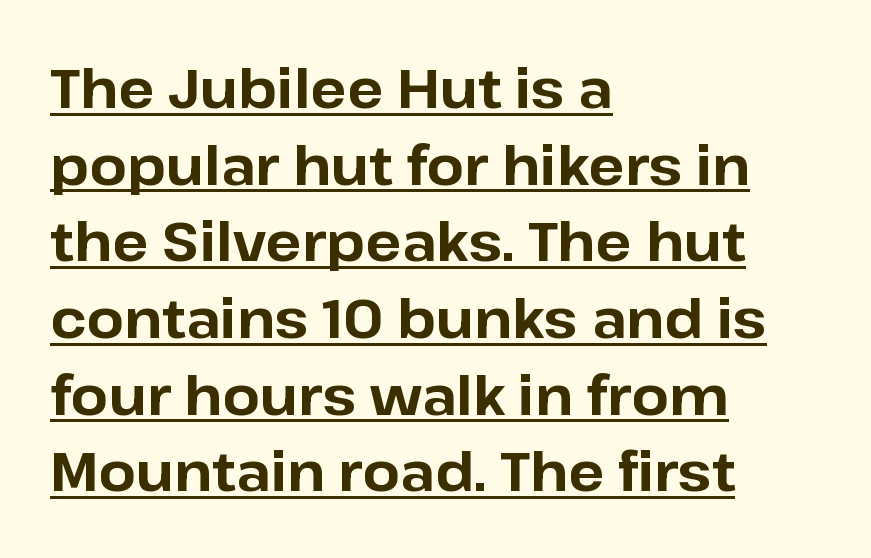
{"serif": "no", "italic": "no", "bold": "yes", "weight": "bold", "width": "normal", "stroke_contrast": "low", "x_height": "medium", "monospaced": "no", "underline": "yes", "align": "left", "line_spacing": "normal", "line_spacing_ratio": 1.42, "letter_spacing": "normal", "letter_spacing_em": 0.0, "glyph_px": 54}
